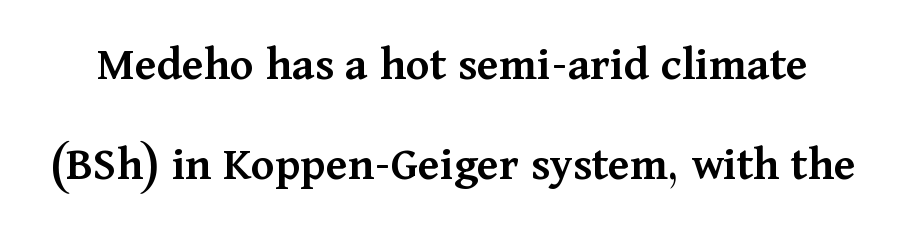
Q: Is the text bold? A: Semi-bold.
Q: Is the text italic (slanted)? A: No, it is upright.
Q: Is the typeface a serif or a sans-serif typeface? A: Serif.
Q: Is the text underlined? A: No.
Q: Is the spacing between letters normal or unusually wide? A: Normal.
Q: Is the spacing between lines tight, normal or loose? A: Loose.
Q: Width (condensed, normal, or wide)? A: Normal.
Q: Stroke contrast? A: Medium.
Q: x-height? A: Medium.
Q: Monospaced? A: No.
